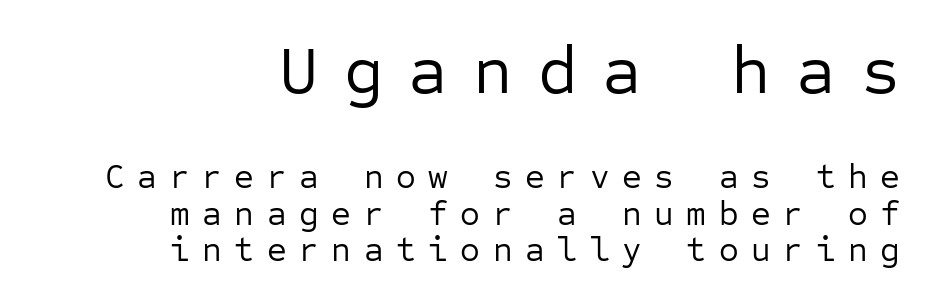
Q: Is the text bold? A: No.
Q: Is the text italic (slanted)? A: No, it is upright.
Q: Is the typeface a serif or a sans-serif typeface? A: Sans-serif.
Q: Is the text underlined? A: No.
Q: How is the paragraph aligned? A: Right-aligned.
Q: Is the spacing between letters normal or unusually wide? A: Unusually wide.
Q: Is the spacing between lines tight, normal or loose? A: Tight.
Q: Which block of text is set in a larger size, the first (top) or the second (bottom)? A: The first (top) one.
Q: Width (condensed, normal, or wide)? A: Normal.
Q: Stroke contrast? A: Low.
Q: x-height? A: Medium.
Q: Monospaced? A: Yes.
